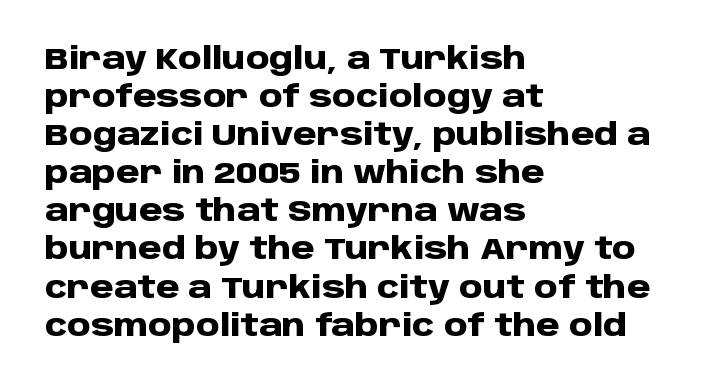
Italic: no, the glyphs are upright roman. Unmarked baselines from the first word to the last. Serifs: no, the terminals of the letterforms are clean. A classic flush-left, rag-right setting is used for this passage. Interline gaps are of average width in this sample.
